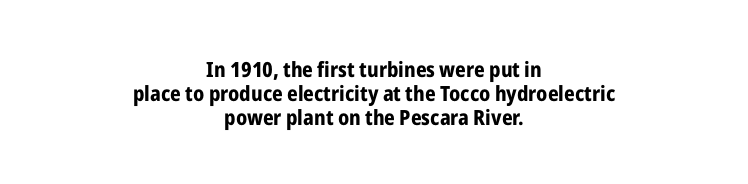
{"italic": "no", "bold": "yes", "underline": "no", "align": "center", "line_spacing": "tight", "line_spacing_ratio": 1.15, "letter_spacing": "normal", "letter_spacing_em": 0.0, "glyph_px": 21}
